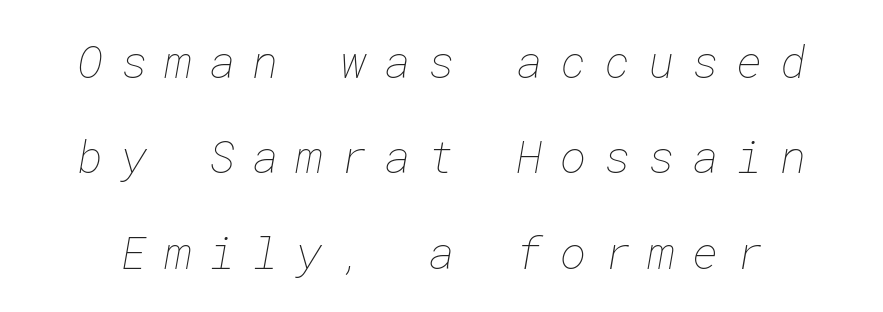
{"bold": "no", "weight": "thin", "width": "normal", "stroke_contrast": "low", "x_height": "medium", "underline": "no", "line_spacing": "loose", "line_spacing_ratio": 2.12, "letter_spacing": "wide", "letter_spacing_em": 0.39, "glyph_px": 45}
